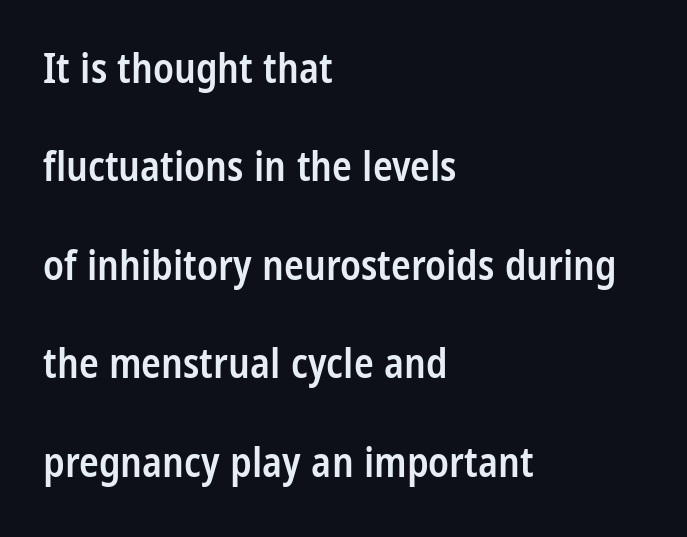
The image shows 41 px semibold, condensed sans-serif type, upright; set left-aligned, loose line spacing (2.4x), normal letter spacing, not underlined; low stroke contrast and a large x-height.
